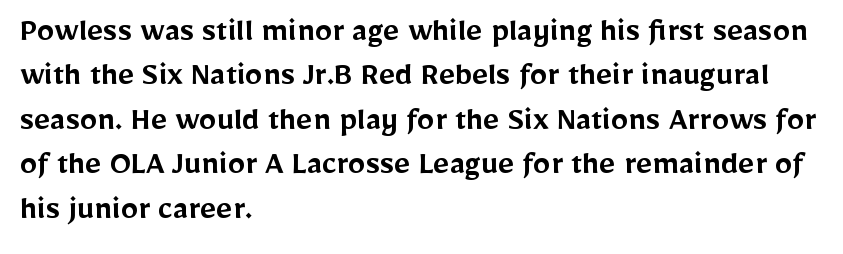
The image shows 35 px semibold sans-serif type, upright; set left-aligned, normal line spacing (1.27x), normal letter spacing, not underlined; low stroke contrast and a medium x-height.
